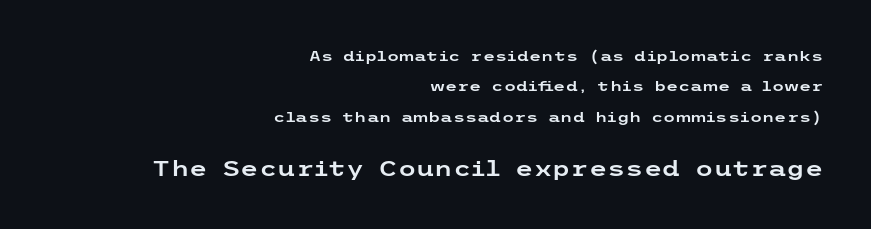
The image shows 21 px text type, upright; set right-aligned, loose line spacing (2.17x), normal letter spacing, not underlined; the second (bottom) block is 1.5x larger.
